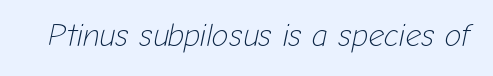
Q: Is the text bold? A: No.
Q: Is the text italic (slanted)? A: Yes, it leans right by about 12 degrees.
Q: Is the text underlined? A: No.
Q: Is the spacing between letters normal or unusually wide? A: Normal.
Q: Width (condensed, normal, or wide)? A: Normal.
Q: Stroke contrast? A: Low.
Q: x-height? A: Medium.
Q: Monospaced? A: No.
